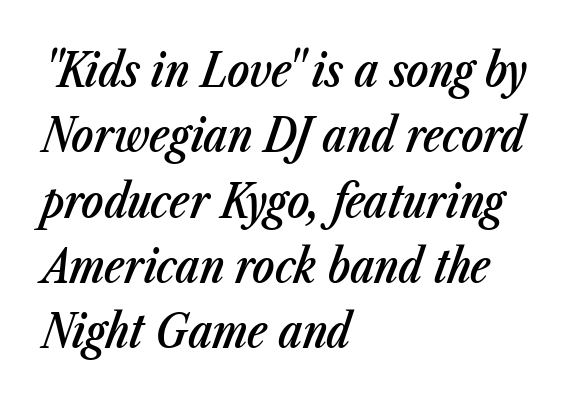
Designer's note — italics engaged. The text block is weighted toward the left margin, trailing off unevenly rightward. Glance below the letters and you will spot only blank space. Honestly, the letter spacing is just normal — you wouldn't notice it. Here the designer chose a conventional face with non-uniform glyph widths.
